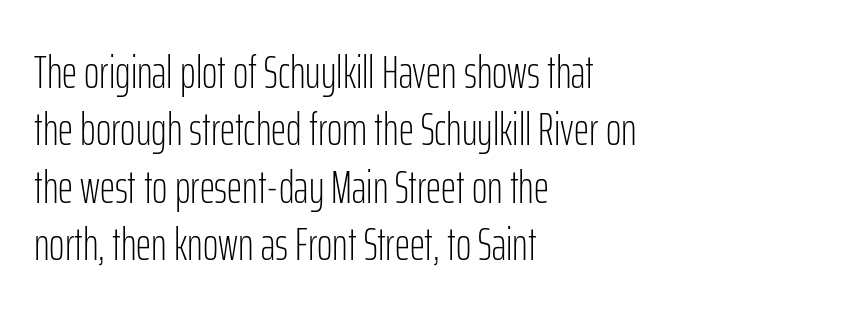
The image shows 47 px light, condensed sans-serif type, upright; set left-aligned, line spacing 1.22x, normal letter spacing, not underlined; low stroke contrast and a medium x-height.
